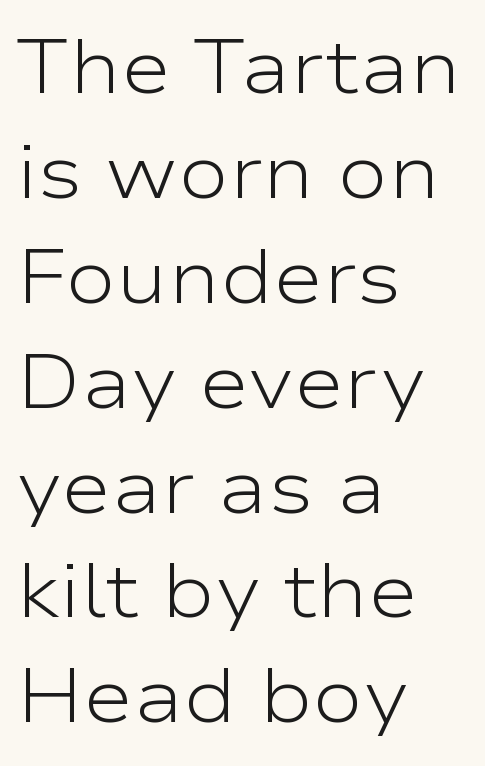
{"serif": "no", "italic": "no", "bold": "no", "weight": "light", "width": "wide", "stroke_contrast": "low", "x_height": "medium", "monospaced": "no", "underline": "no", "align": "left", "line_spacing": "normal", "line_spacing_ratio": 1.38, "letter_spacing": "normal", "letter_spacing_em": 0.0, "glyph_px": 76}
